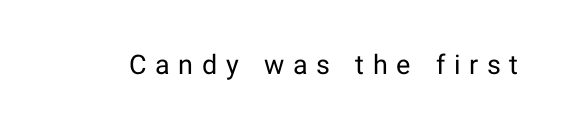
{"italic": "no", "bold": "no", "underline": "no", "letter_spacing": "wide", "letter_spacing_em": 0.32, "glyph_px": 27}
